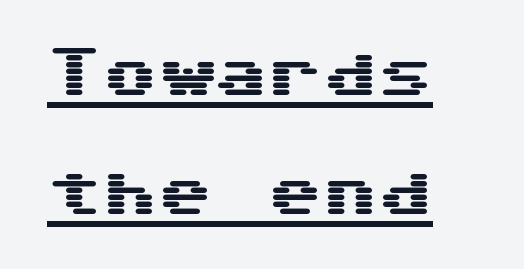
{"serif": "no", "italic": "no", "width": "wide", "stroke_contrast": "medium", "x_height": "medium", "monospaced": "yes", "underline": "yes", "align": "left", "line_spacing": "loose", "line_spacing_ratio": 2.16, "letter_spacing": "normal", "letter_spacing_em": 0.0, "glyph_px": 55}
